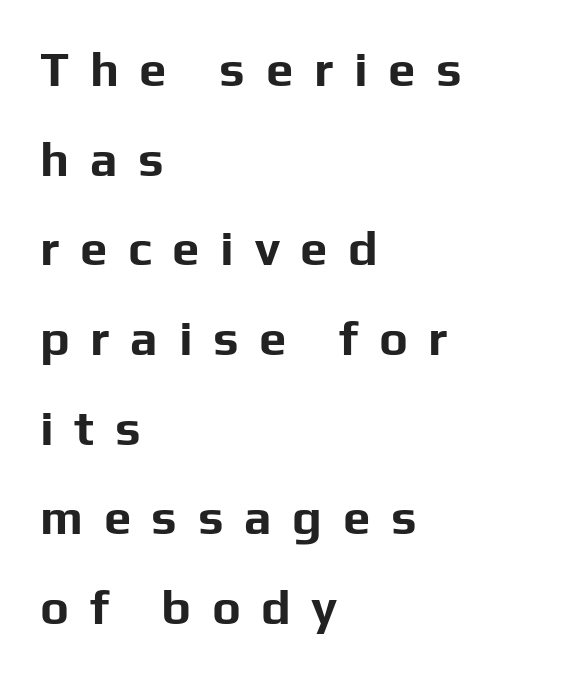
Q: Is the text bold? A: Yes.
Q: Is the text italic (slanted)? A: No, it is upright.
Q: Is the typeface a serif or a sans-serif typeface? A: Sans-serif.
Q: Is the text underlined? A: No.
Q: How is the paragraph aligned? A: Left-aligned.
Q: Is the spacing between letters normal or unusually wide? A: Unusually wide.
Q: Width (condensed, normal, or wide)? A: Normal.
Q: Stroke contrast? A: Low.
Q: x-height? A: Medium.
Q: Monospaced? A: No.
